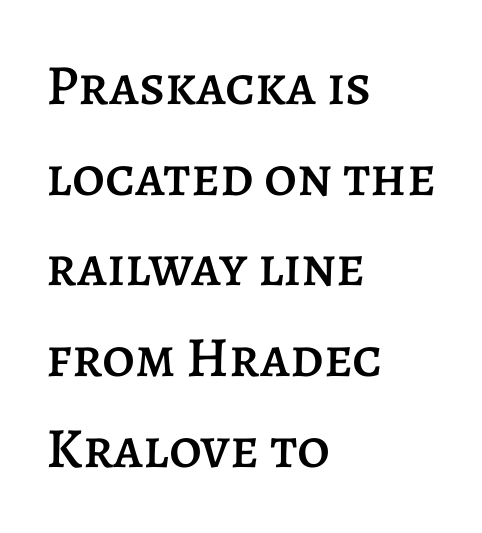
Q: Is the text italic (slanted)? A: No, it is upright.
Q: Is the text underlined? A: No.
Q: How is the paragraph aligned? A: Left-aligned.
Q: Is the spacing between letters normal or unusually wide? A: Normal.
Q: Is the spacing between lines tight, normal or loose? A: Normal.
Q: Width (condensed, normal, or wide)? A: Normal.
Q: Stroke contrast? A: Low.
Q: x-height? A: Large.
Q: Monospaced? A: No.
